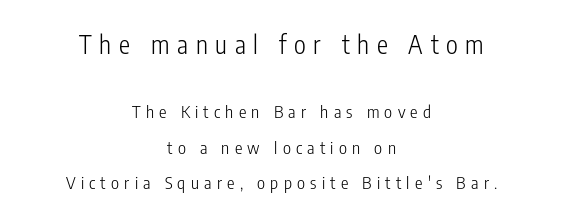
{"italic": "no", "bold": "no", "underline": "no", "align": "center", "line_spacing": "loose", "line_spacing_ratio": 2.09, "letter_spacing": "wide", "letter_spacing_em": 0.31, "larger_block": "first", "size_ratio": 1.47, "glyph_px": 25}
